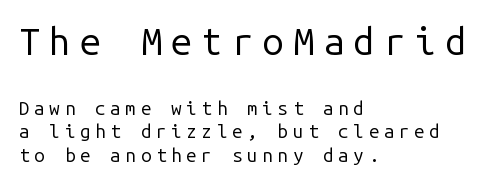
{"serif": "no", "italic": "no", "bold": "no", "weight": "regular", "width": "normal", "stroke_contrast": "low", "x_height": "medium", "monospaced": "yes", "underline": "no", "align": "left", "line_spacing_ratio": 1.24, "letter_spacing": "wide", "letter_spacing_em": 0.24, "larger_block": "first", "size_ratio": 2.0, "glyph_px": 38}
